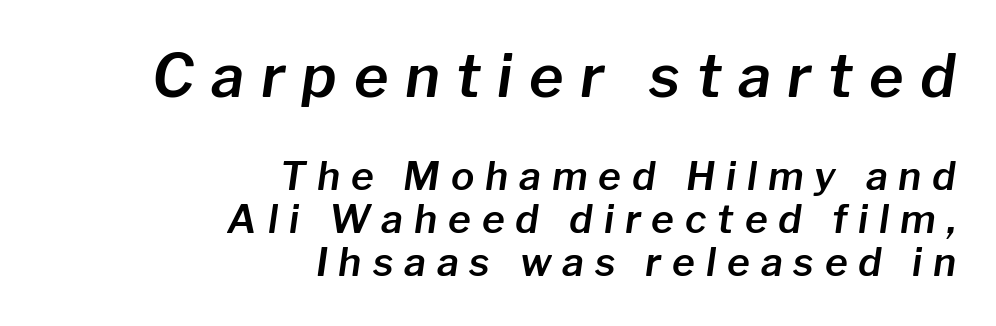
The image shows 59 px text type, italic (leaning right); set right-aligned, tight line spacing (1.1x), unusually wide letter spacing (+0.28 em), not underlined; the first (top) block is 1.51x larger; low stroke contrast and a medium x-height.
